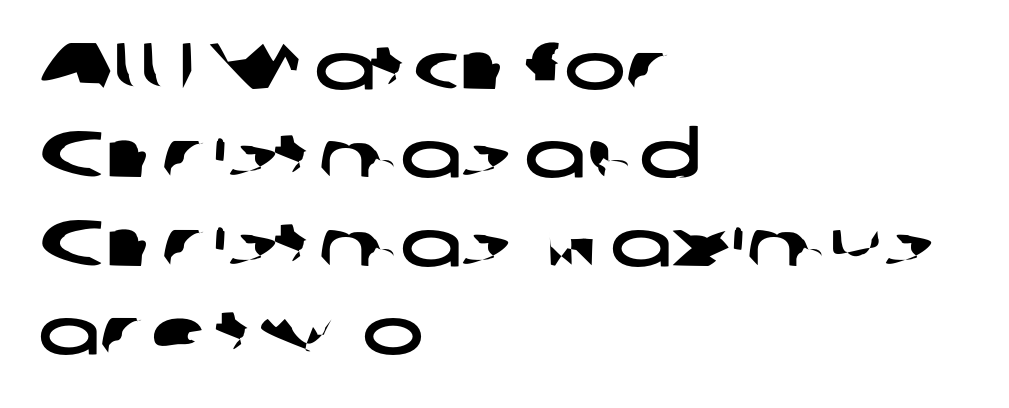
Successive baselines arrive at the customary interval. No word sits above an underline. Characters follow at the spacing the type designer built in. If you drew a ruler down the left edge, every line would touch it. Each letter keeps its own natural width here, so spacing adapts to shape.
